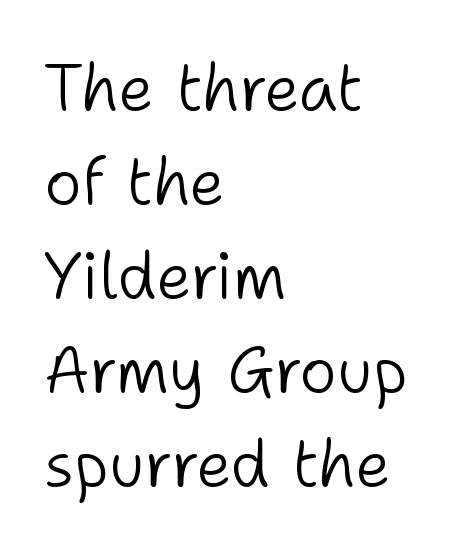
{"serif": "no", "italic": "no", "bold": "no", "weight": "light", "width": "normal", "stroke_contrast": "low", "x_height": "medium", "monospaced": "no", "underline": "no", "align": "left", "line_spacing": "normal", "line_spacing_ratio": 1.47, "letter_spacing": "normal", "letter_spacing_em": 0.0, "glyph_px": 64}
